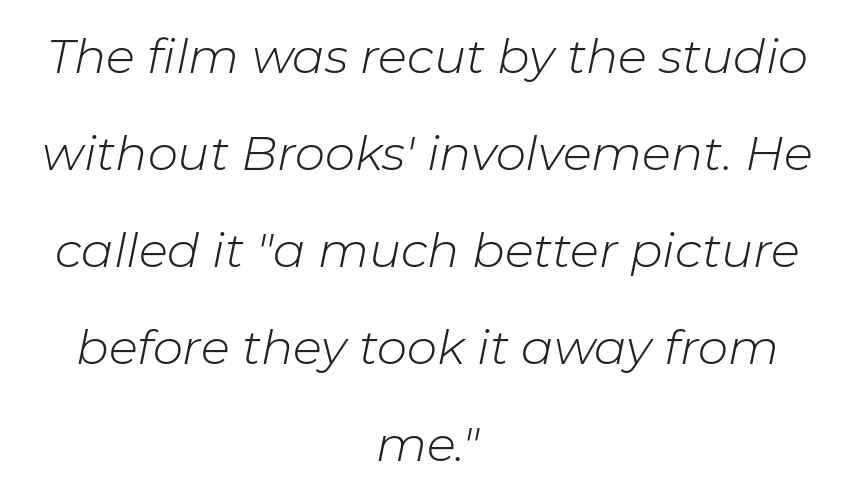
{"italic": "yes", "lean": "right", "slant_degrees": 11, "bold": "no", "weight": "light", "width": "normal", "stroke_contrast": "low", "x_height": "medium", "monospaced": "no", "underline": "no", "align": "center", "line_spacing": "loose", "line_spacing_ratio": 2.02, "letter_spacing": "normal", "letter_spacing_em": 0.0, "glyph_px": 48}
